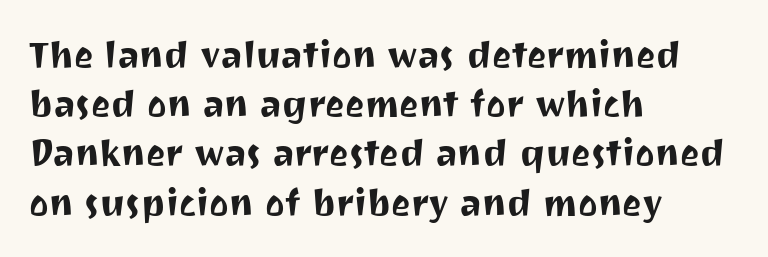
The rendering anchors every line to the left-hand side. Every stem runs plumb, perpendicular to the baseline. Short note: letters normally spaced. No feet cap the strokes, marking this as sans-serif type.
